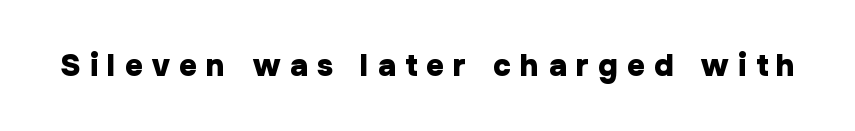
The image shows 31 px heavy sans-serif type, upright; set unusually wide letter spacing (+0.3 em), not underlined; low stroke contrast and a medium x-height.
